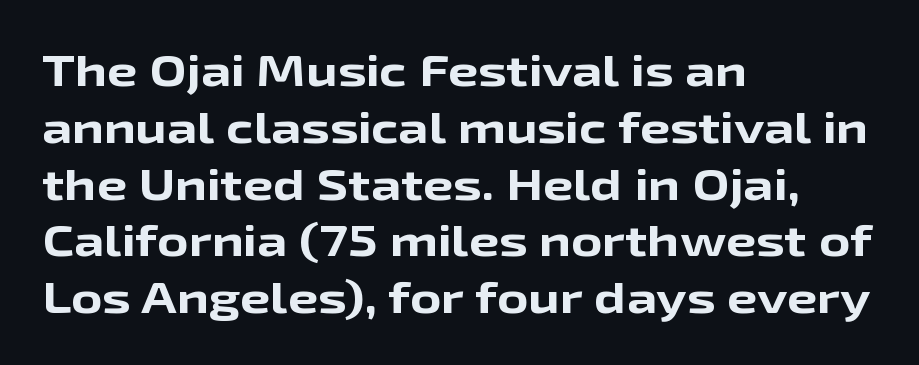
This sample is left-justified, so line endings fall wherever the words run out. Successive baselines arrive at the customary interval. Is this a fixed-width face? No — the glyphs have proportional, varying widths. Between one letter and the next there's only the usual sliver of space. The characters display no serif detailing; their extremities are plain.
